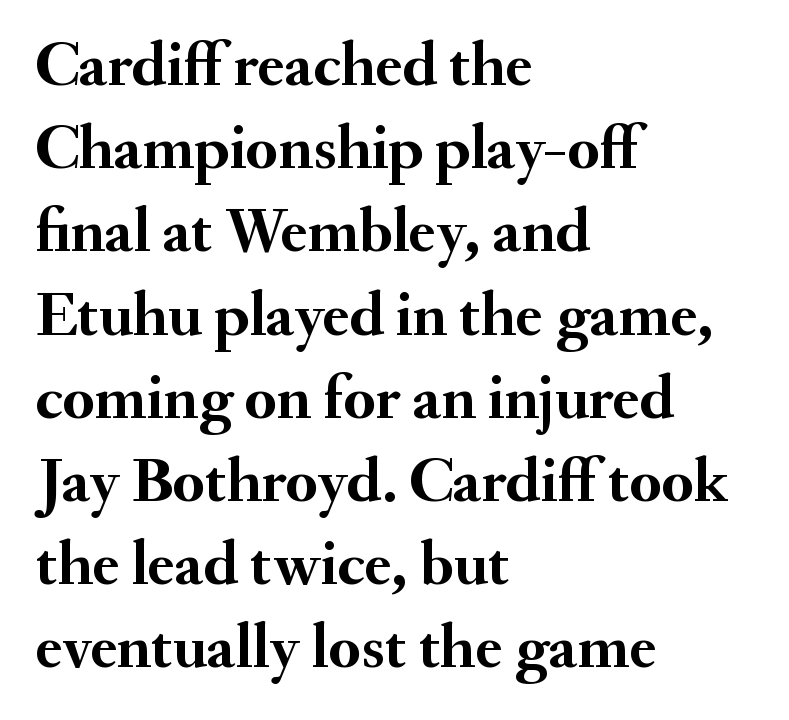
Characters follow at the spacing the type designer built in. No italicization has been applied; the sample stays upright. Old-style or modern, the face here clearly has serifs. Descenders are the only things crossing below the line.
